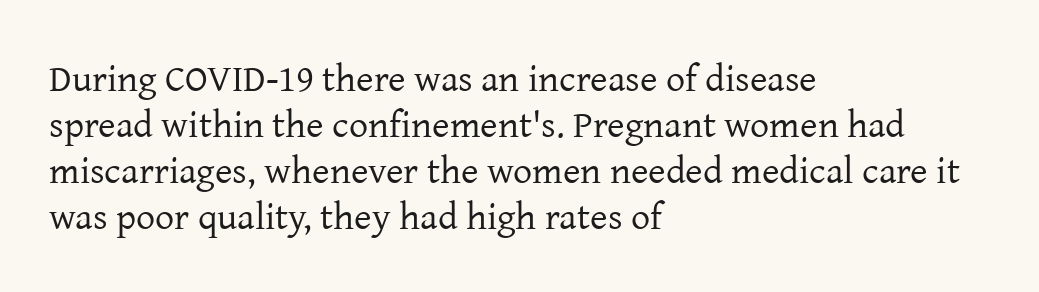
{"serif": "yes", "italic": "no", "bold": "no", "weight": "regular", "width": "normal", "stroke_contrast": "low", "x_height": "medium", "monospaced": "no", "underline": "no", "align": "left", "line_spacing_ratio": 1.21, "letter_spacing": "normal", "letter_spacing_em": 0.0, "glyph_px": 38}
